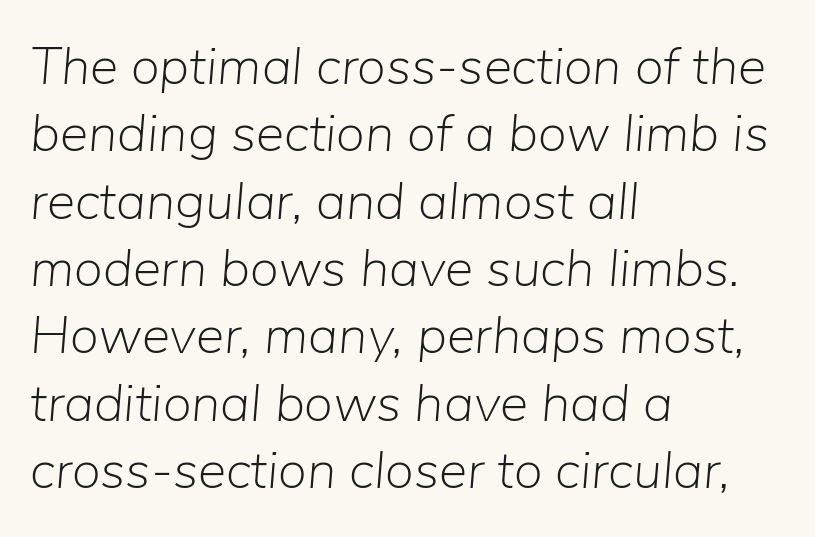
Short note: letters normally spaced. The passage shown is not underscored anywhere. This rendering uses left alignment, leaving the right contour irregular. Honestly, the row spacing looks completely unremarkable.
